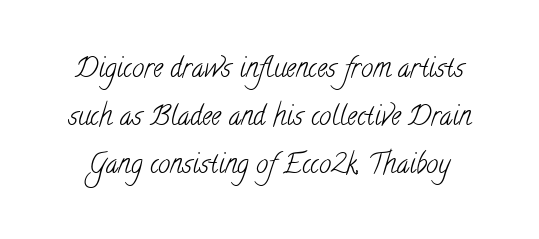
The image shows 27 px text type; set line spacing 1.78x, normal letter spacing, not underlined.
